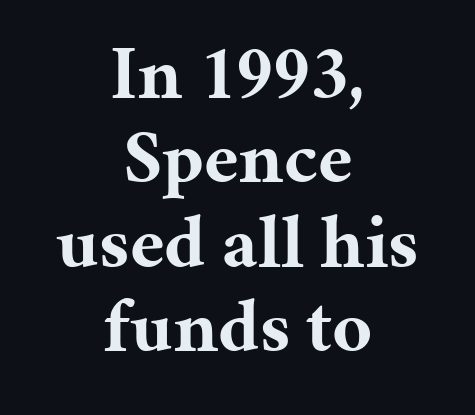
Descenders are the only things crossing below the line. Between one letter and the next there's only the usual sliver of space. Successive baselines arrive quickly, one right under another. Characters remain perfectly vertical along every line. Is the type bold? Yes — the strokes are clearly thick and heavy. Type style note: has serifs.
